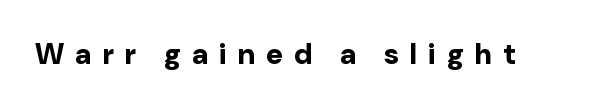
{"serif": "no", "italic": "no", "bold": "yes", "weight": "bold", "width": "normal", "stroke_contrast": "low", "x_height": "medium", "monospaced": "no", "underline": "no", "letter_spacing": "wide", "letter_spacing_em": 0.38, "glyph_px": 29}
